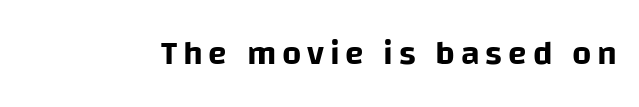
The image shows 34 px sans-serif type, upright; set not underlined; low stroke contrast and a large x-height.
